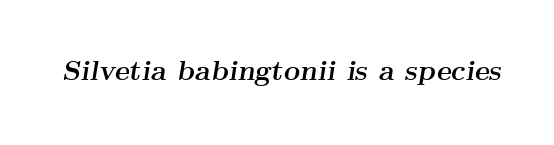
The image shows 28 px semibold, wide serif type, italic (leaning right); set normal letter spacing, not underlined; medium stroke contrast and a small x-height.
